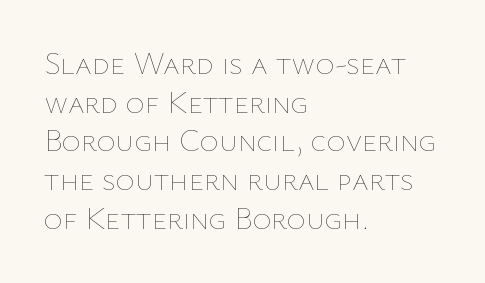
{"italic": "no", "bold": "no", "weight": "thin", "width": "normal", "stroke_contrast": "low", "x_height": "medium", "monospaced": "no", "underline": "no", "align": "left", "line_spacing_ratio": 1.21, "letter_spacing": "normal", "letter_spacing_em": 0.0, "glyph_px": 32}
